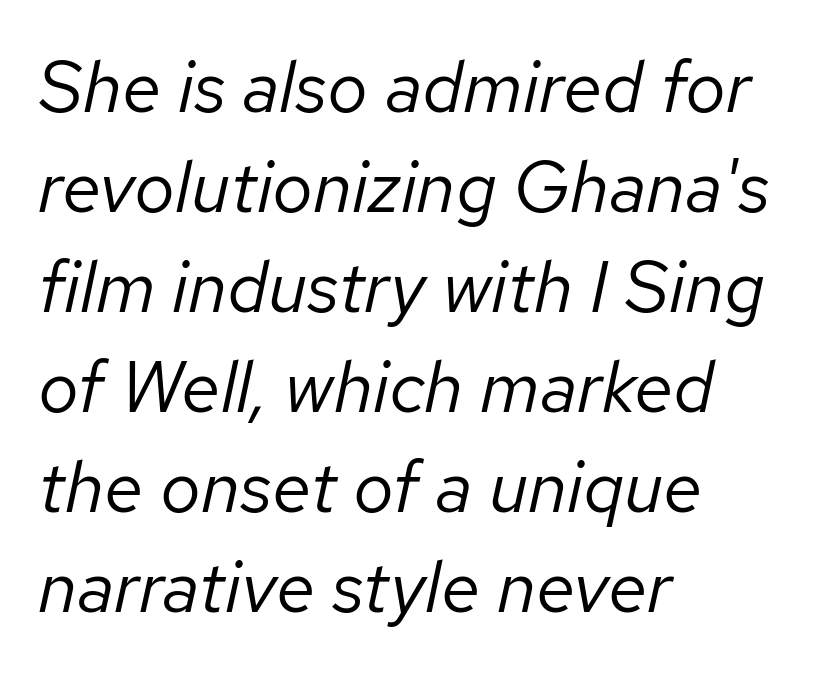
{"italic": "yes", "lean": "right", "slant_degrees": 12, "bold": "no", "weight": "regular", "width": "normal", "stroke_contrast": "low", "x_height": "medium", "monospaced": "no", "underline": "no", "align": "left", "line_spacing": "normal", "line_spacing_ratio": 1.39, "letter_spacing": "normal", "letter_spacing_em": 0.0, "glyph_px": 72}
